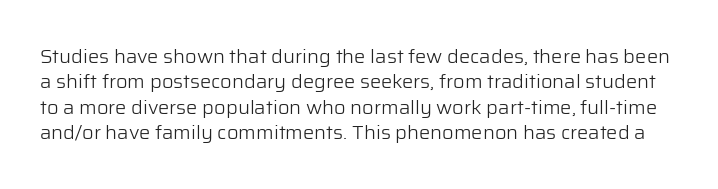
Any mark beneath the type? The region is blank. Stroke mass is kept to a normal reading level or below. A typesetter would mark this as roman, not italic. The letters sit at their default tracking, neither squeezed nor spread.
